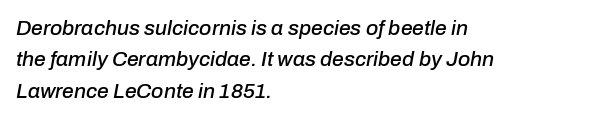
Q: Is the text italic (slanted)? A: Yes, it leans right by about 10 degrees.
Q: Is the text underlined? A: No.
Q: How is the paragraph aligned? A: Left-aligned.
Q: Is the spacing between letters normal or unusually wide? A: Normal.
Q: Is the spacing between lines tight, normal or loose? A: Normal.
